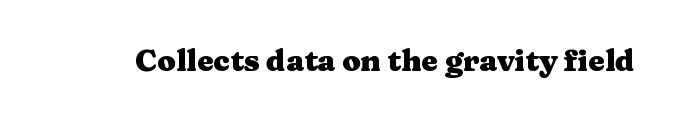
{"serif": "yes", "italic": "no", "bold": "yes", "weight": "heavy", "width": "wide", "stroke_contrast": "medium", "x_height": "medium", "monospaced": "no", "underline": "no", "letter_spacing": "normal", "letter_spacing_em": 0.0, "glyph_px": 30}
